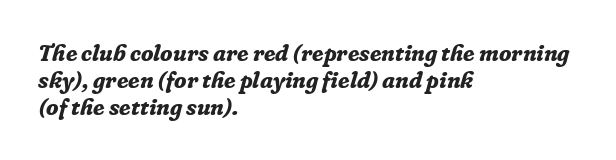
Honestly, there is no underline to notice here at all. Rendered with sloped, italic letterforms. Here the glyphs are tracked normally, forming tight word shapes. A dark, heavy texture on the line: the type is bold. The rendering anchors every line to the left-hand side.
